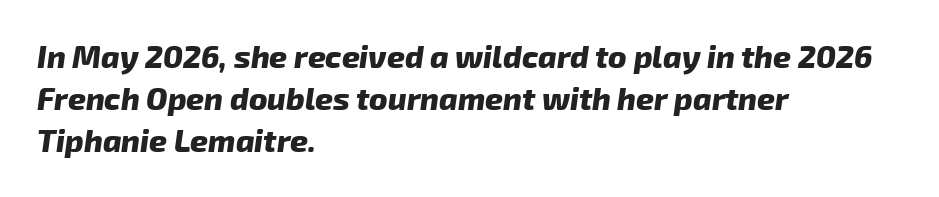
{"italic": "yes", "lean": "right", "slant_degrees": 8, "bold": "yes", "weight": "heavy", "width": "normal", "stroke_contrast": "low", "x_height": "medium", "monospaced": "no", "underline": "no", "align": "left", "line_spacing": "normal", "line_spacing_ratio": 1.36, "letter_spacing": "normal", "letter_spacing_em": 0.0, "glyph_px": 31}
